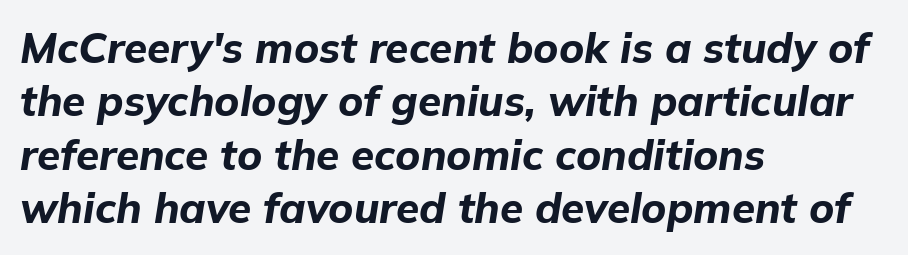
The image shows 42 px bold type, italic (leaning right); set left-aligned, normal line spacing (1.27x), normal letter spacing, not underlined; low stroke contrast and a medium x-height.
